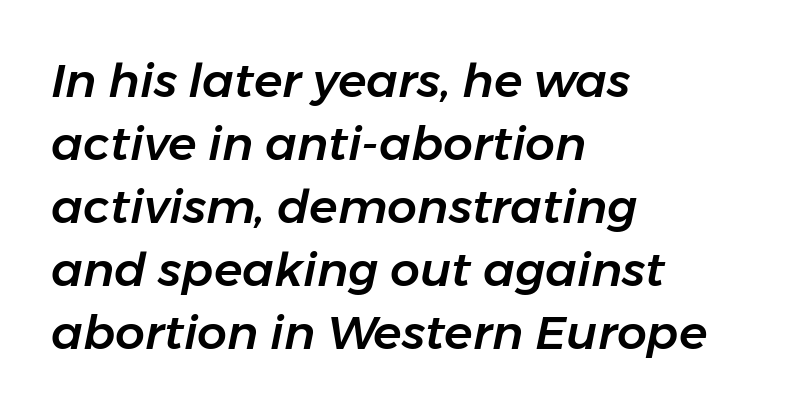
The image shows 47 px text type, italic (leaning right); set left-aligned, normal line spacing (1.34x), normal letter spacing, not underlined; low stroke contrast and a medium x-height.
